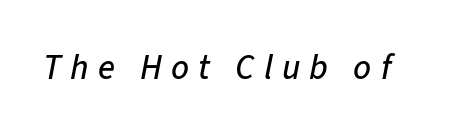
Q: Is the text italic (slanted)? A: Yes, it leans right by about 11 degrees.
Q: Is the text underlined? A: No.
Q: Is the spacing between letters normal or unusually wide? A: Unusually wide.
Q: Width (condensed, normal, or wide)? A: Normal.
Q: Stroke contrast? A: Low.
Q: x-height? A: Medium.
Q: Monospaced? A: No.
